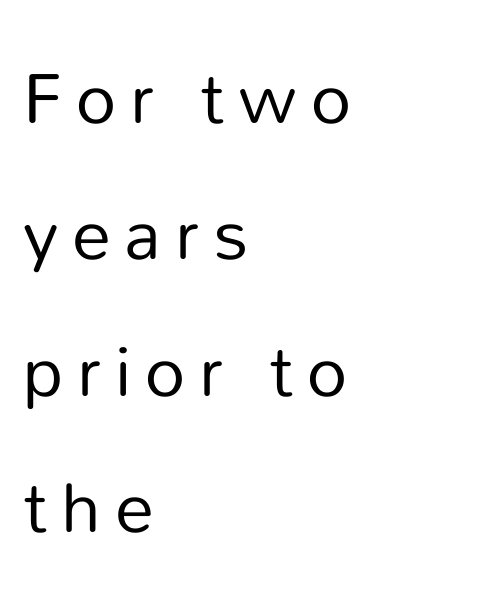
The image shows 78 px regular-weight sans-serif type, upright; set left-aligned, line spacing 1.75x, not underlined; low stroke contrast and a medium x-height.
